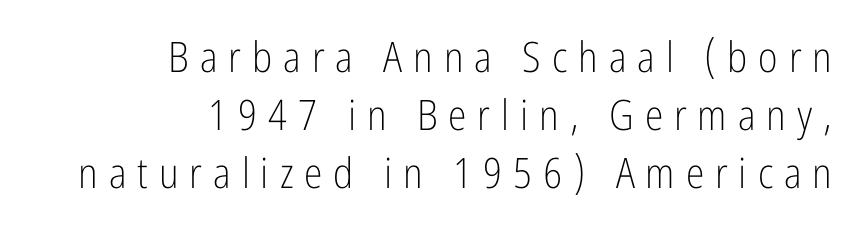
Q: Is the text bold? A: No.
Q: Is the text italic (slanted)? A: No, it is upright.
Q: Is the typeface a serif or a sans-serif typeface? A: Sans-serif.
Q: Is the text underlined? A: No.
Q: How is the paragraph aligned? A: Right-aligned.
Q: Is the spacing between letters normal or unusually wide? A: Unusually wide.
Q: Is the spacing between lines tight, normal or loose? A: Normal.
Q: Width (condensed, normal, or wide)? A: Condensed.
Q: Stroke contrast? A: Low.
Q: x-height? A: Medium.
Q: Monospaced? A: No.
